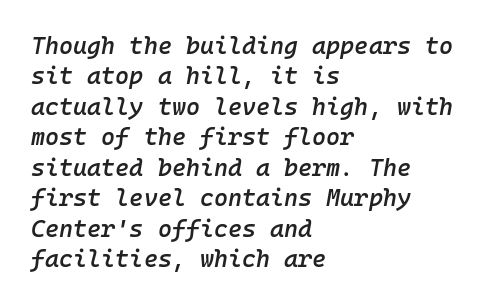
{"italic": "yes", "lean": "right", "slant_degrees": 10, "bold": "semi", "underline": "no", "align": "left", "line_spacing": "normal", "line_spacing_ratio": 1.27, "letter_spacing": "normal", "letter_spacing_em": 0.0, "glyph_px": 24}
